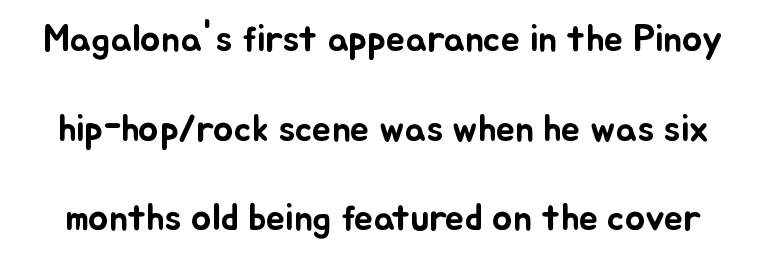
Varying glyph widths throughout — classic text-font behaviour. Characters follow at the spacing the type designer built in. Check the space under the baseline: it is left empty. The block of text is sparse from top to bottom, with ample space between rows. Posture: straight, roman, zero tilt.
